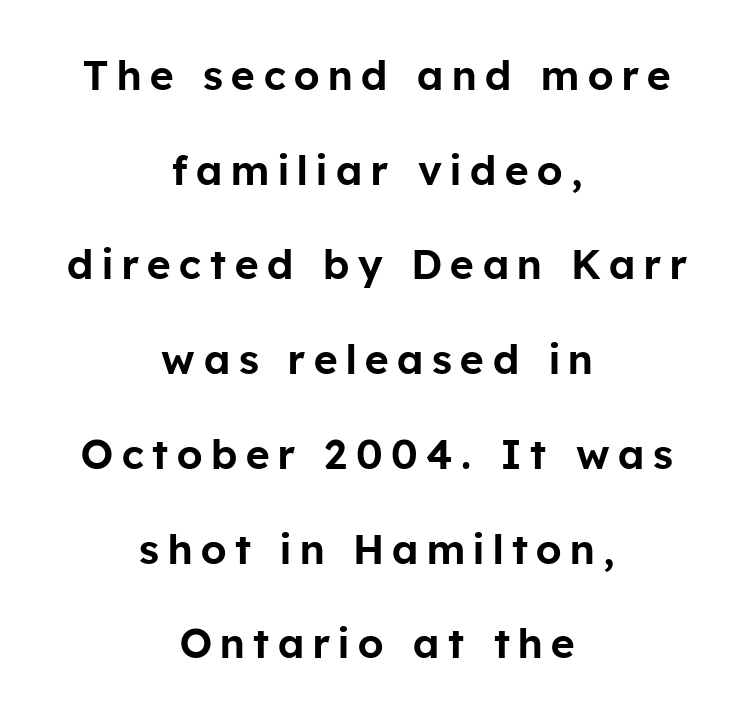
The image shows 41 px sans-serif type, upright; set centered, loose line spacing (2.31x), unusually wide letter spacing (+0.21 em), not underlined; low stroke contrast and a medium x-height.
